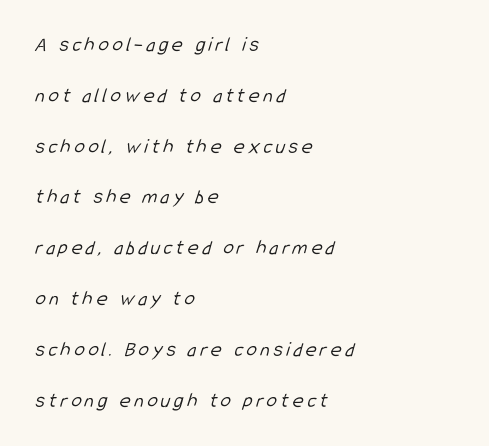
{"bold": "no", "underline": "no", "align": "left", "line_spacing": "loose", "line_spacing_ratio": 2.42, "glyph_px": 21}
